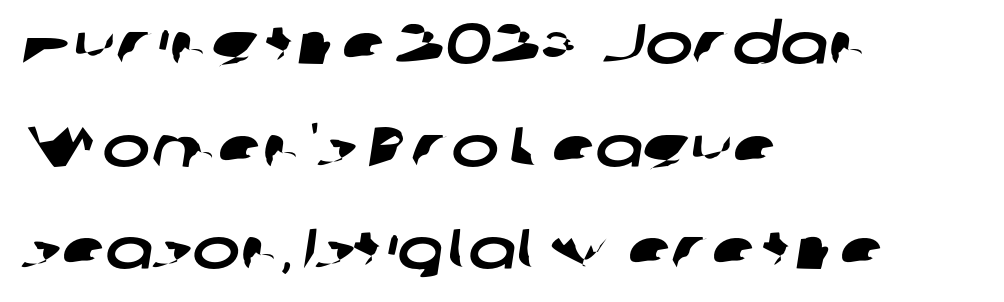
{"serif": "no", "width": "wide", "stroke_contrast": "low", "x_height": "medium", "monospaced": "no", "underline": "no", "align": "left", "line_spacing_ratio": 1.8, "letter_spacing": "normal", "letter_spacing_em": 0.0, "glyph_px": 57}
